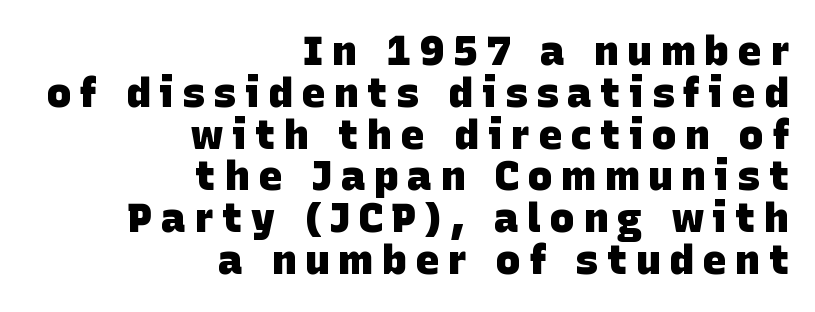
Q: Is the text bold? A: Yes.
Q: Is the typeface a serif or a sans-serif typeface? A: Sans-serif.
Q: Is the text underlined? A: No.
Q: How is the paragraph aligned? A: Right-aligned.
Q: Is the spacing between letters normal or unusually wide? A: Unusually wide.
Q: Is the spacing between lines tight, normal or loose? A: Tight.
Q: Width (condensed, normal, or wide)? A: Normal.
Q: Stroke contrast? A: Low.
Q: x-height? A: Large.
Q: Monospaced? A: No.
